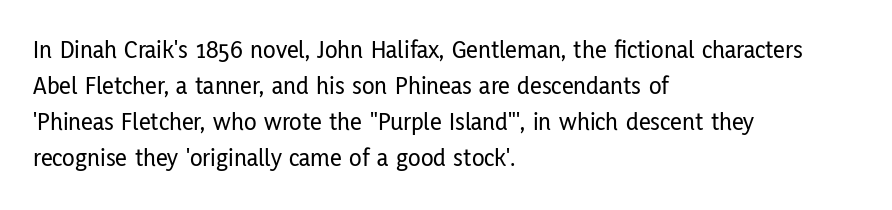
Q: Is the text italic (slanted)? A: No, it is upright.
Q: Is the text underlined? A: No.
Q: How is the paragraph aligned? A: Left-aligned.
Q: Is the spacing between letters normal or unusually wide? A: Normal.
Q: Is the spacing between lines tight, normal or loose? A: Normal.
